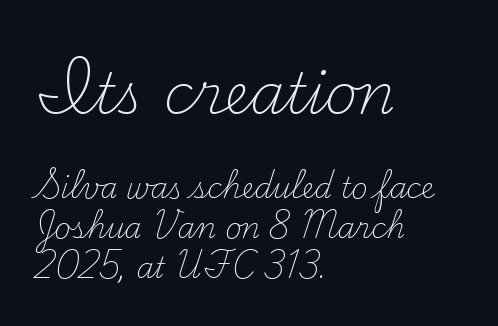
The strokes are not fattened; the text isn't bold. Observe the ordinary spacing: letters are neighbours, not strangers. Is the lower block the larger one? No — the upper block carries the bigger type. Each letter keeps its own natural width here, so spacing adapts to shape.
